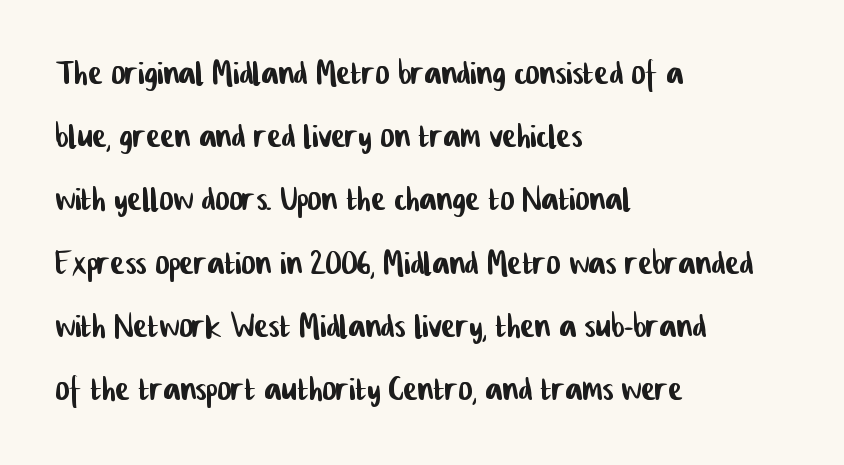
The image shows 43 px condensed sans-serif type; set left-aligned, normal line spacing (1.47x), normal letter spacing, not underlined; low stroke contrast and a medium x-height.
